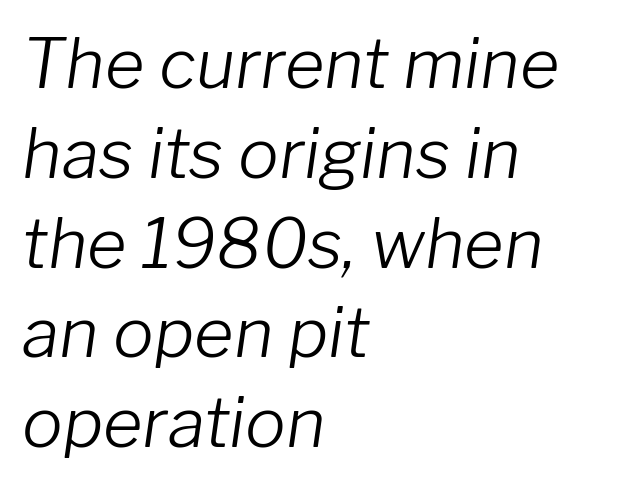
Q: Is the text bold? A: No.
Q: Is the text italic (slanted)? A: Yes, it leans right by about 8 degrees.
Q: Is the text underlined? A: No.
Q: How is the paragraph aligned? A: Left-aligned.
Q: Is the spacing between letters normal or unusually wide? A: Normal.
Q: Is the spacing between lines tight, normal or loose? A: Normal.
Q: Width (condensed, normal, or wide)? A: Normal.
Q: Stroke contrast? A: Low.
Q: x-height? A: Medium.
Q: Monospaced? A: No.
